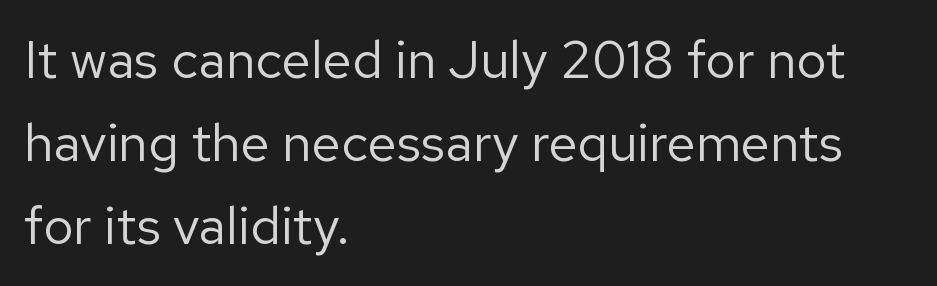
The image shows 53 px regular-weight sans-serif type, upright; set left-aligned, normal line spacing (1.57x), normal letter spacing, not underlined; low stroke contrast and a medium x-height.
